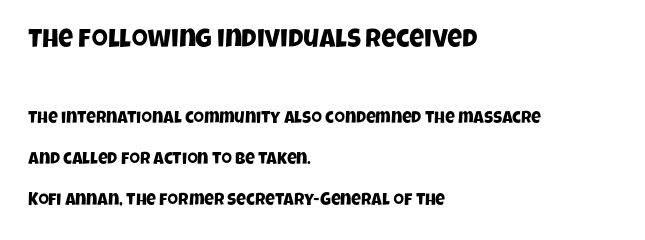
{"underline": "no", "align": "left", "line_spacing": "loose", "line_spacing_ratio": 2.41, "letter_spacing": "normal", "letter_spacing_em": 0.0, "larger_block": "first", "size_ratio": 1.53, "glyph_px": 26}
